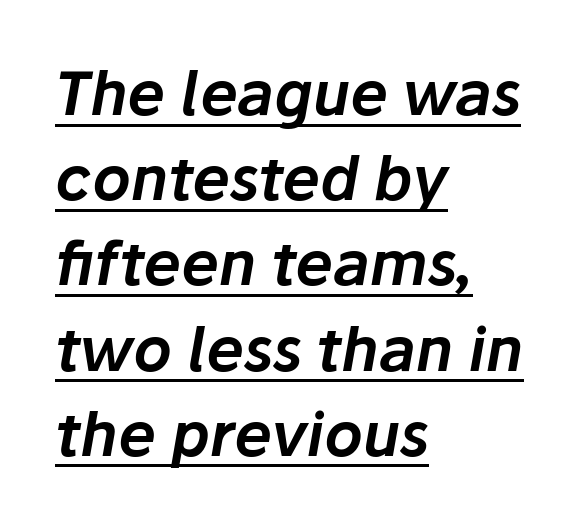
The specimen reads as italic at a glance. Emphasis is given by a line drawn under the lettering. Looks like regular typesetting: each glyph gets only the width it needs. Short and long lines alike share a common starting point at left. Baseline-to-baseline distance is the conventional proportion of letter height. In terms of letterspacing, this is plain default setting.
